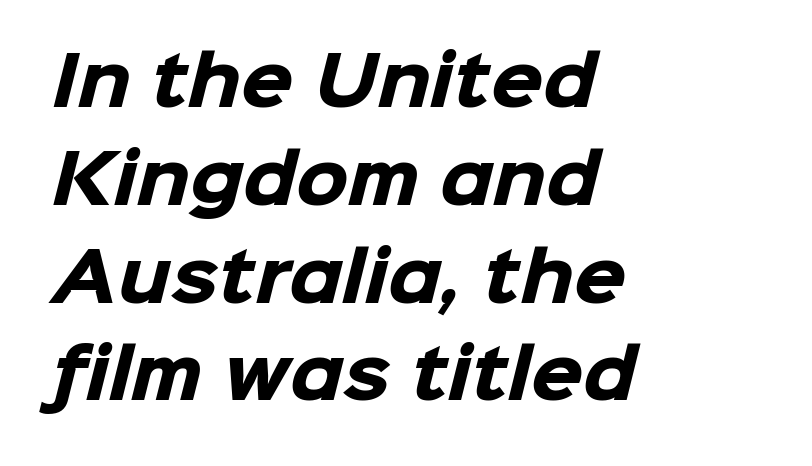
The image shows 67 px heavy sans-serif type; set left-aligned, normal line spacing (1.46x), normal letter spacing, not underlined; low stroke contrast and a medium x-height.
